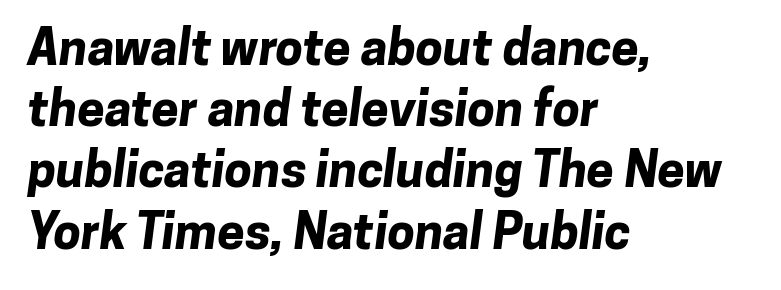
The image shows 49 px bold sans-serif type; set left-aligned, normal line spacing (1.25x), normal letter spacing, not underlined; low stroke contrast and a medium x-height.
